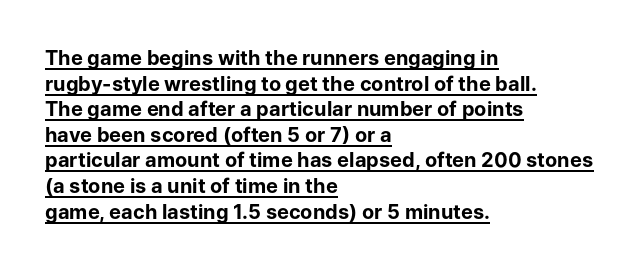
Q: Is the text bold? A: Yes.
Q: Is the text italic (slanted)? A: No, it is upright.
Q: Is the text underlined? A: Yes.
Q: How is the paragraph aligned? A: Left-aligned.
Q: Is the spacing between letters normal or unusually wide? A: Normal.
Q: Is the spacing between lines tight, normal or loose? A: Normal.
